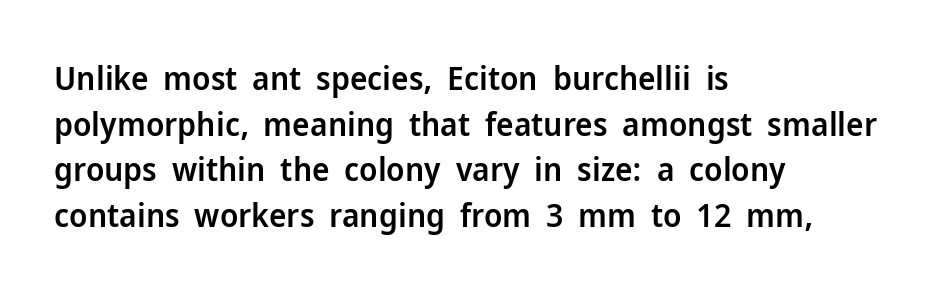
The image shows 33 px semibold sans-serif type, upright; set left-aligned, normal line spacing (1.38x), normal letter spacing, not underlined; low stroke contrast and a medium x-height.
